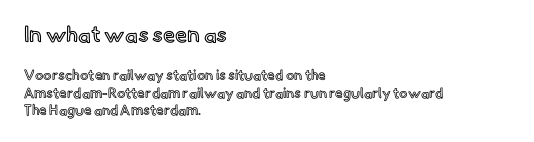
{"italic": "no", "underline": "no", "align": "left", "line_spacing_ratio": 1.22, "letter_spacing": "normal", "letter_spacing_em": 0.0, "larger_block": "first", "size_ratio": 1.57, "glyph_px": 22}
